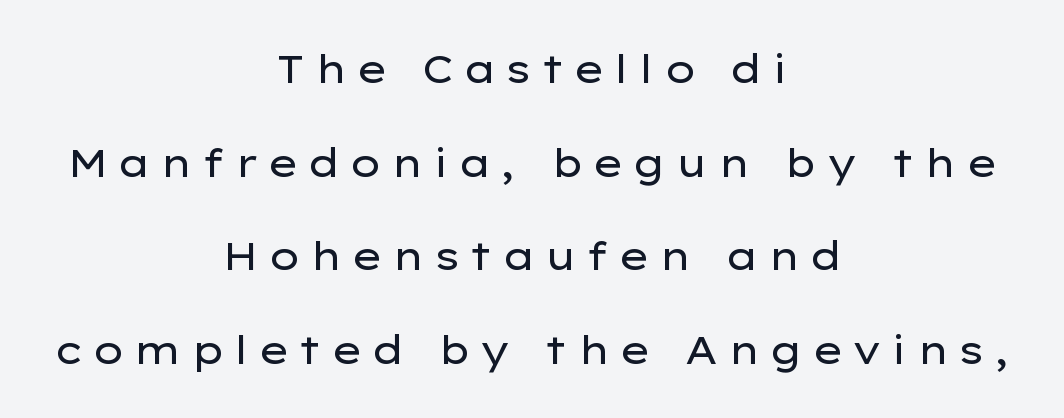
The image shows 39 px regular-weight, wide sans-serif type, upright; set centered, loose line spacing (2.4x), unusually wide letter spacing (+0.22 em), not underlined; low stroke contrast and a medium x-height.
